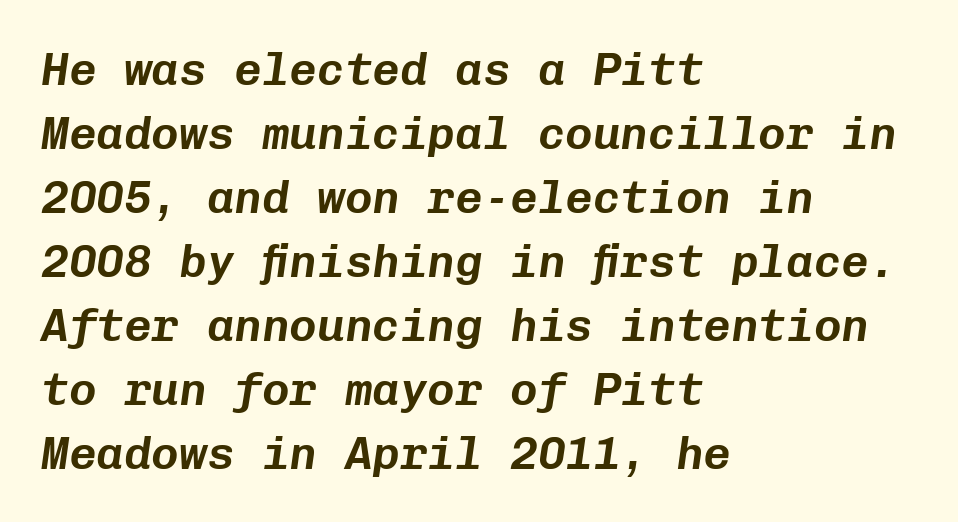
Short note: letters normally spaced. The face used here is monospaced, like something from a code editor. The leading is moderate, giving the passage an even texture. The compositor pushed each line to the left boundary. The axis of the letterforms is tilted away from vertical.
